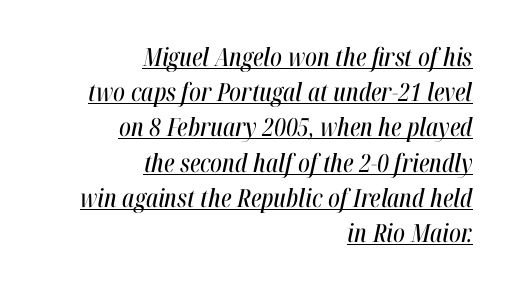
Q: Is the text italic (slanted)? A: Yes, it leans right by about 12 degrees.
Q: Is the text underlined? A: Yes.
Q: How is the paragraph aligned? A: Right-aligned.
Q: Is the spacing between letters normal or unusually wide? A: Normal.
Q: Is the spacing between lines tight, normal or loose? A: Normal.
